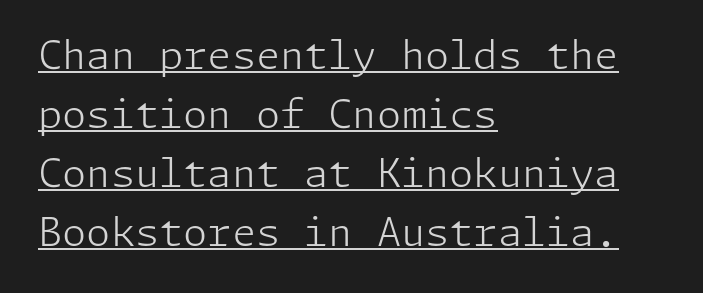
Compared with a typical body face, this is equally light or lighter still. Italic? Not at all — the glyphs are vertical. The space between consecutive lines is moderate. The rendering keeps characters at their native spacing.
